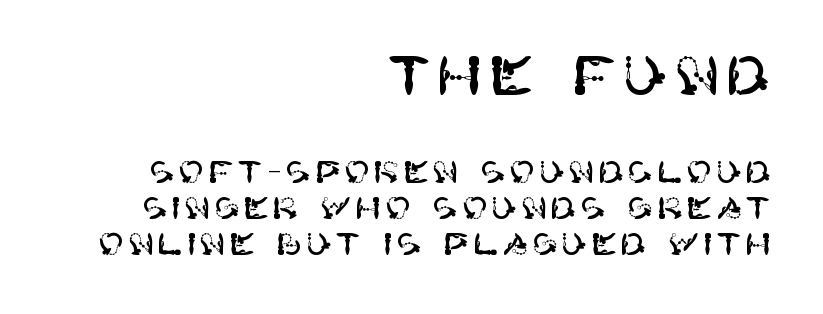
Q: Is the text italic (slanted)? A: No, it is upright.
Q: Is the typeface a serif or a sans-serif typeface? A: Sans-serif.
Q: Is the text underlined? A: No.
Q: How is the paragraph aligned? A: Right-aligned.
Q: Which block of text is set in a larger size, the first (top) or the second (bottom)? A: The first (top) one.
Q: Width (condensed, normal, or wide)? A: Normal.
Q: Stroke contrast? A: High.
Q: x-height? A: Large.
